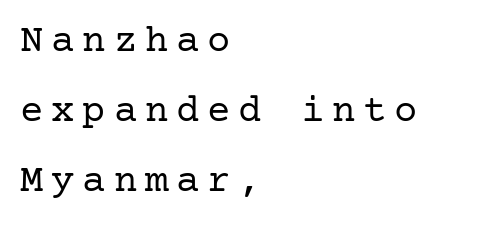
Q: Is the text bold? A: No.
Q: Is the text italic (slanted)? A: No, it is upright.
Q: Is the typeface a serif or a sans-serif typeface? A: Serif.
Q: Is the text underlined? A: No.
Q: How is the paragraph aligned? A: Left-aligned.
Q: Is the spacing between letters normal or unusually wide? A: Unusually wide.
Q: Width (condensed, normal, or wide)? A: Normal.
Q: Stroke contrast? A: Low.
Q: x-height? A: Medium.
